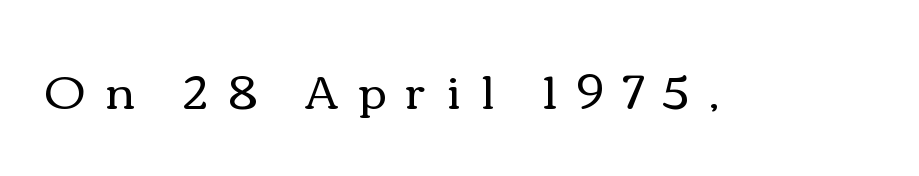
{"italic": "no", "bold": "no", "weight": "regular", "width": "wide", "x_height": "medium", "monospaced": "no", "underline": "no", "letter_spacing": "wide", "letter_spacing_em": 0.44, "glyph_px": 46}
